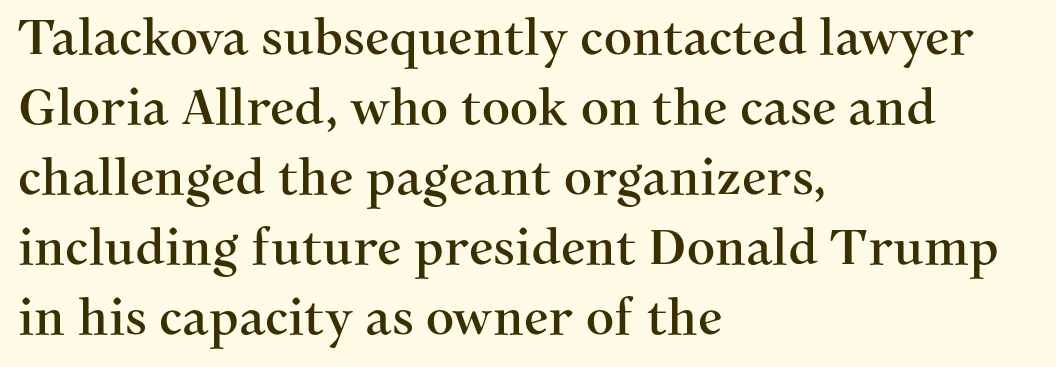
The image shows 49 px serif type, upright; set left-aligned, normal line spacing (1.43x), normal letter spacing, not underlined; medium stroke contrast and a medium x-height.
